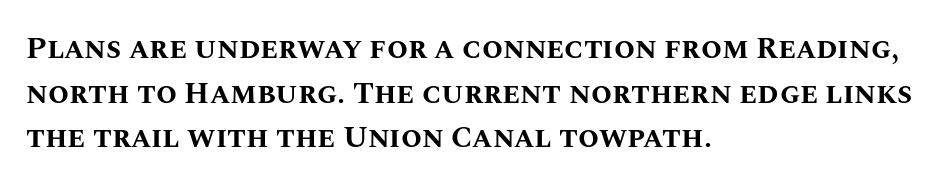
In terms of leading, this rendering sits right in the middle. Is the type bold? Yes — the strokes are clearly thick and heavy. The type sits square on the baseline with zero lean. The zone under the glyphs is completely vacant. Does the copy run flush right? No — it runs flush left. Tracking value appears to be zero — textbook default spacing.
